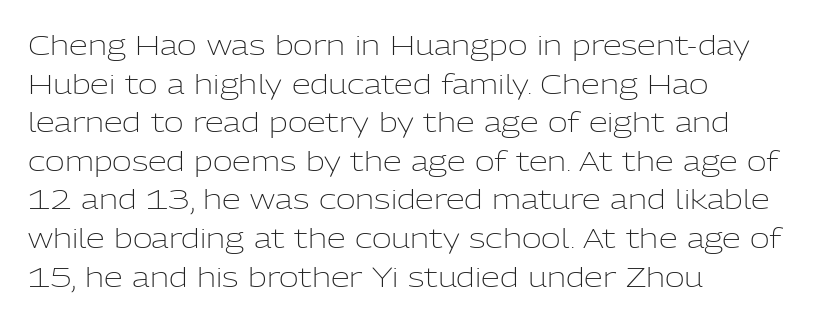
Q: Is the text bold? A: No.
Q: Is the text italic (slanted)? A: No, it is upright.
Q: Is the text underlined? A: No.
Q: How is the paragraph aligned? A: Left-aligned.
Q: Is the spacing between letters normal or unusually wide? A: Normal.
Q: Is the spacing between lines tight, normal or loose? A: Normal.
